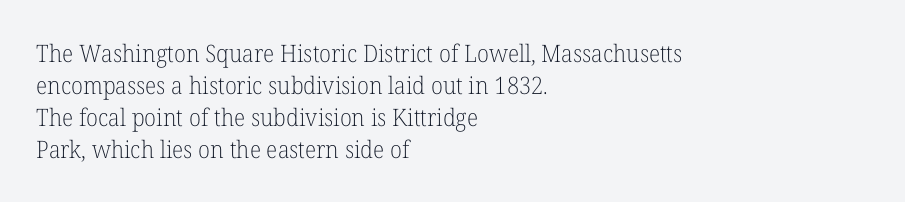
Q: Is the text bold? A: No.
Q: Is the text italic (slanted)? A: No, it is upright.
Q: Is the text underlined? A: No.
Q: How is the paragraph aligned? A: Left-aligned.
Q: Is the spacing between letters normal or unusually wide? A: Normal.
Q: Is the spacing between lines tight, normal or loose? A: Normal.
